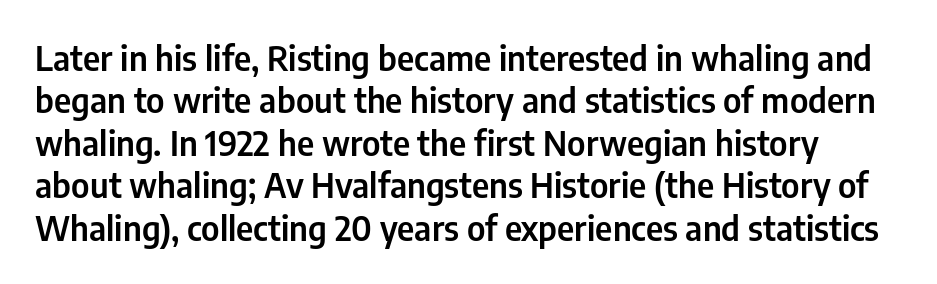
Q: Is the text italic (slanted)? A: No, it is upright.
Q: Is the typeface a serif or a sans-serif typeface? A: Sans-serif.
Q: Is the text underlined? A: No.
Q: Is the spacing between letters normal or unusually wide? A: Normal.
Q: Is the spacing between lines tight, normal or loose? A: Normal.
Q: Width (condensed, normal, or wide)? A: Condensed.
Q: Stroke contrast? A: Low.
Q: x-height? A: Medium.
Q: Monospaced? A: No.
